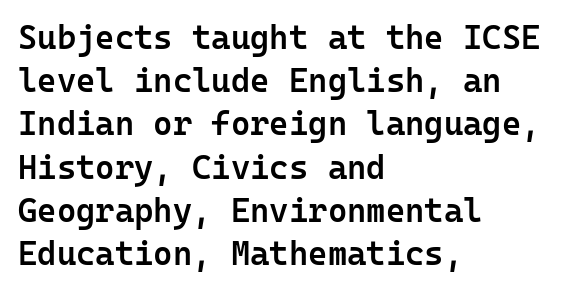
Q: Is the text bold? A: Semi-bold.
Q: Is the text italic (slanted)? A: No, it is upright.
Q: Is the typeface a serif or a sans-serif typeface? A: Sans-serif.
Q: Is the text underlined? A: No.
Q: How is the paragraph aligned? A: Left-aligned.
Q: Is the spacing between letters normal or unusually wide? A: Normal.
Q: Is the spacing between lines tight, normal or loose? A: Normal.
Q: Width (condensed, normal, or wide)? A: Normal.
Q: Stroke contrast? A: Low.
Q: x-height? A: Medium.
Q: Monospaced? A: Yes.
